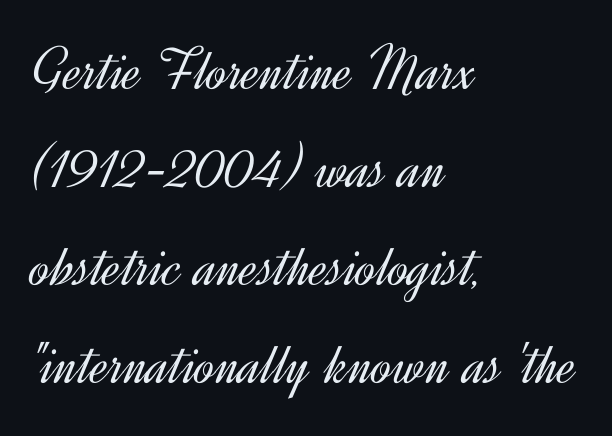
The image shows 62 px light sans-serif type; set left-aligned, normal line spacing (1.58x), normal letter spacing, not underlined; a small x-height.
